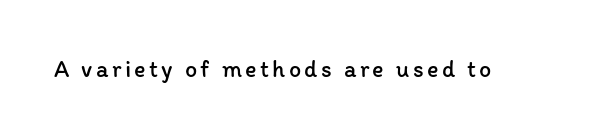
The image shows 24 px text type, upright; set not underlined.
